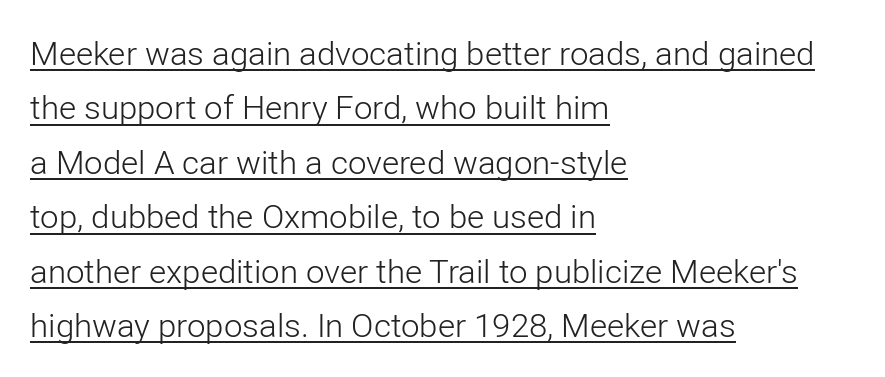
The image shows 33 px light sans-serif type, upright; set left-aligned, normal line spacing (1.65x), normal letter spacing, underlined; low stroke contrast and a medium x-height.
